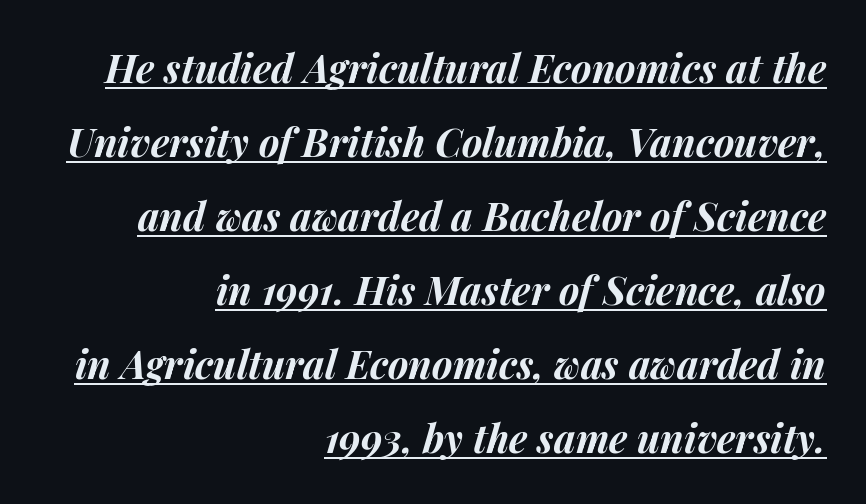
Notice how the stems are inclined rather than vertical — that's the hallmark of italics. Think of a printed novel: that variable character pitch is what you see here. The lines are quadded right. Compared with an ordinary text face, these strokes are far heavier — a full bold. Here the glyphs are tracked normally, forming tight word shapes. The block of text is sparse from top to bottom, with ample space between rows.
